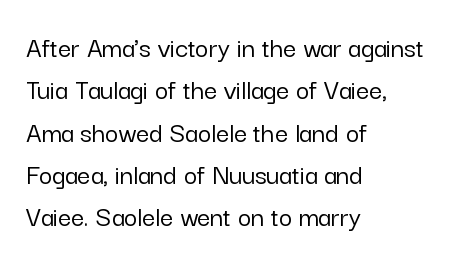
The foot of each line stays bare and open. Serif or sans? Sans — the stroke terminals are bare. This sample has the flowing, uneven cadence of proportional lettering. In CSS terms this would be text-align: left.
